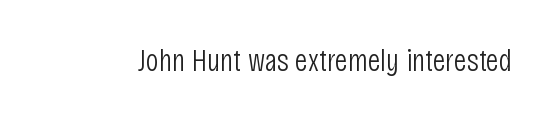
{"serif": "no", "italic": "no", "bold": "no", "weight": "light", "width": "condensed", "stroke_contrast": "low", "x_height": "large", "monospaced": "no", "underline": "no", "letter_spacing": "normal", "letter_spacing_em": 0.0, "glyph_px": 32}
